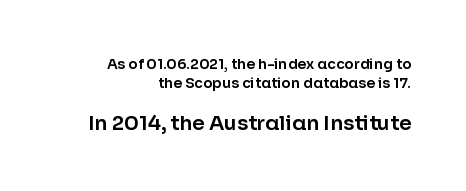
Whoever set this chose a conventional vertical rhythm. Short and long lines alike share a common ending point at right. A clean baseline with only descenders dipping below it. Tracking here is standard; glyphs follow each other at the usual distance.
